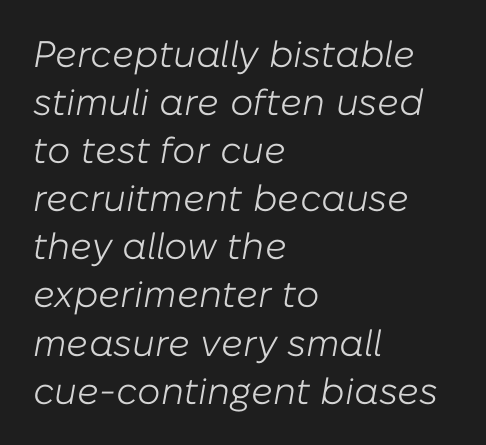
{"italic": "yes", "lean": "right", "slant_degrees": 10, "bold": "no", "weight": "light", "width": "normal", "stroke_contrast": "low", "x_height": "medium", "monospaced": "no", "underline": "no", "align": "left", "line_spacing": "normal", "line_spacing_ratio": 1.3, "letter_spacing": "normal", "letter_spacing_em": 0.0, "glyph_px": 37}
